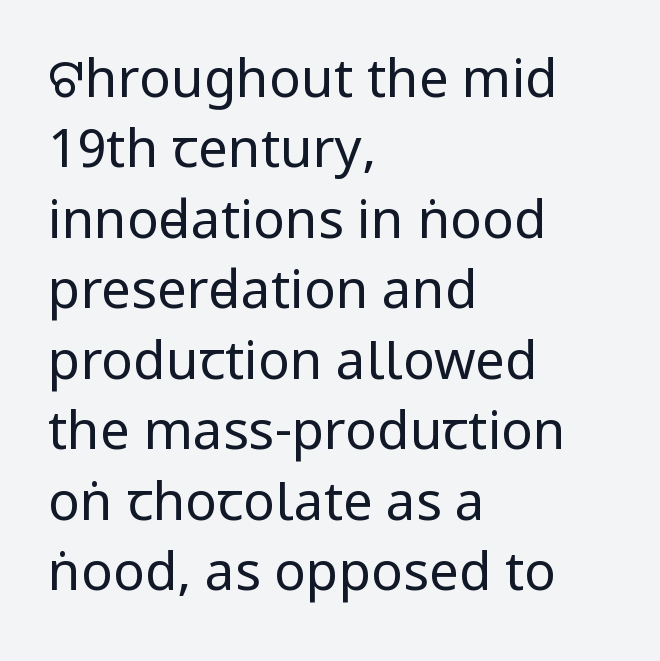
Nobody drew a line under any word here. The letters carry no serifs — their stems end cleanly without finishing strokes. A typesetter would call this zero additional tracking. Each new line begins a customary step beneath the previous one. These glyphs show unthickened strokes, regular width or finer. Do the letters lean? They stand straight.
